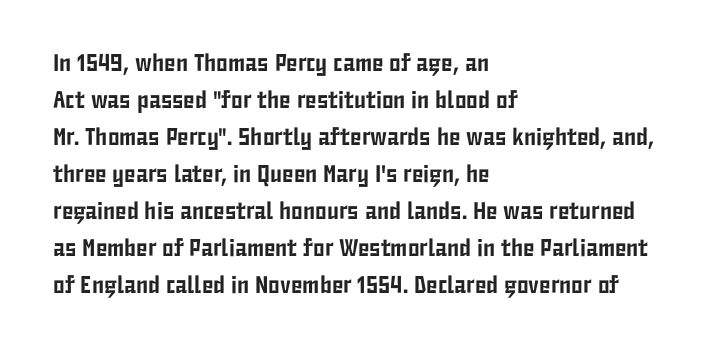
This is roman type, the default non-slanted kind. The lines in this sample share a left origin and differ only in where they stop. Glance below the letters and you will spot only blank space. The line-height multiplier appears to be the usual default. No extra tracking has been applied to these lines.
